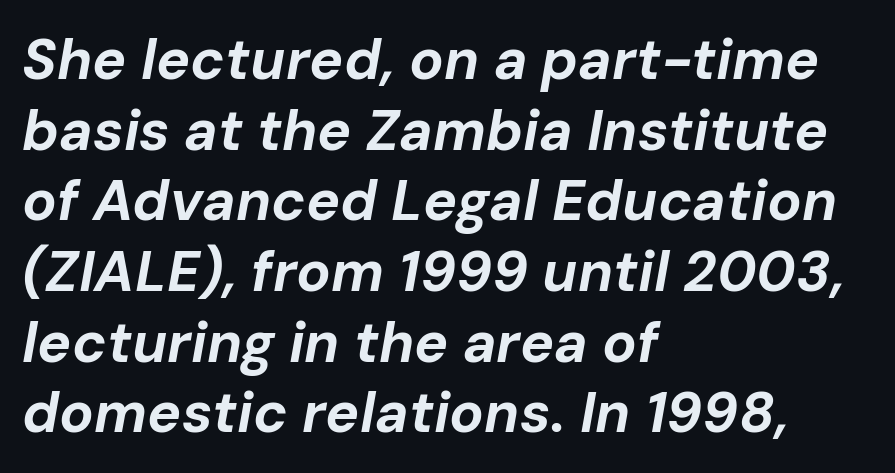
Lines of text with bare space underneath. Stroke thickness is high; the sample reads as a true bold. Italic? Definitely — the glyphs are oblique. What stands out about the letter spacing? Nothing — it is the standard amount.
